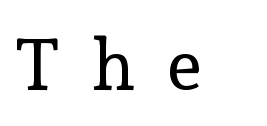
Vertical stems look standard width or narrower in stroke. Font category for this specimen: serif. Nope, not italic — everything's standing straight. A clean baseline with only descenders dipping below it.
